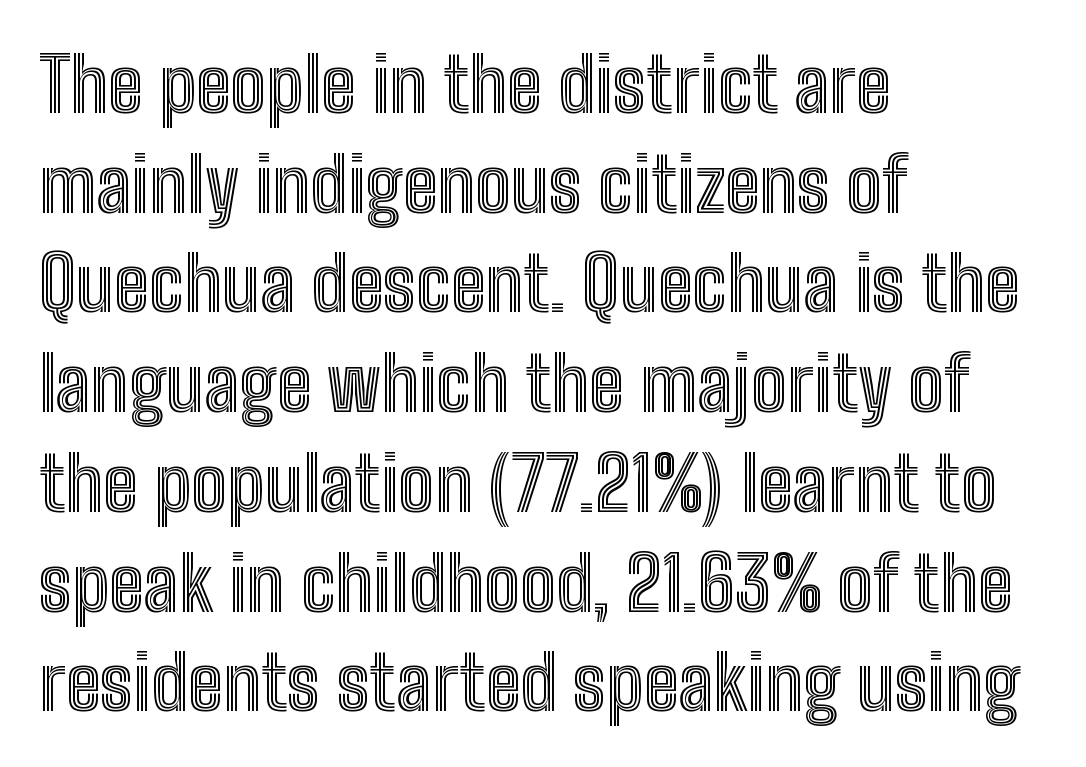
The image shows 75 px condensed type, upright; set left-aligned, normal line spacing (1.33x), normal letter spacing, not underlined; a medium x-height.
